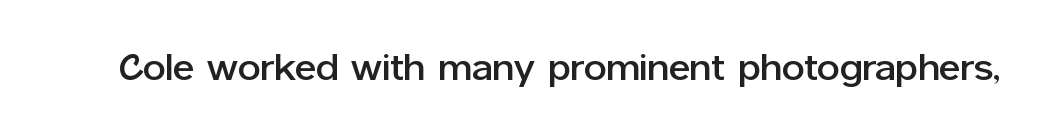
You could not count columns in this text — the font is proportionally spaced. This is roman type, the default non-slanted kind. Short note: letters normally spaced. Clear beneath every line of the passage. Font category for this specimen: sans-serif.
